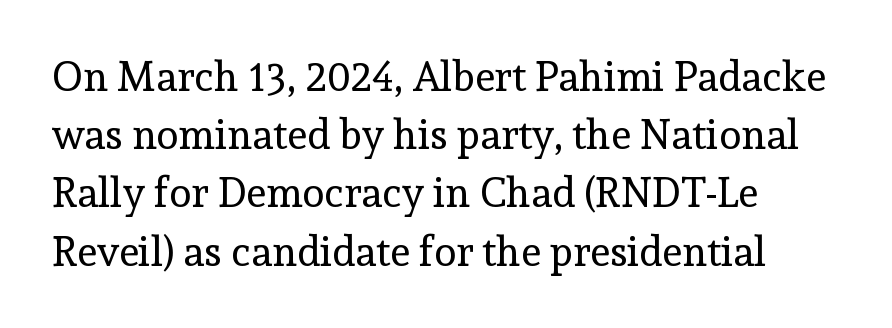
The image shows 41 px regular-weight serif type, upright; set left-aligned, normal line spacing (1.42x), normal letter spacing, not underlined; a medium x-height.
